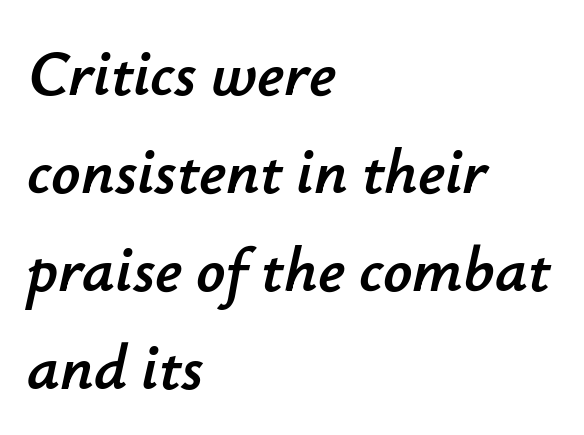
{"italic": "yes", "lean": "right", "slant_degrees": 12, "width": "normal", "stroke_contrast": "low", "x_height": "small", "monospaced": "no", "underline": "no", "align": "left", "line_spacing": "normal", "line_spacing_ratio": 1.53, "letter_spacing": "normal", "letter_spacing_em": 0.0, "glyph_px": 64}
